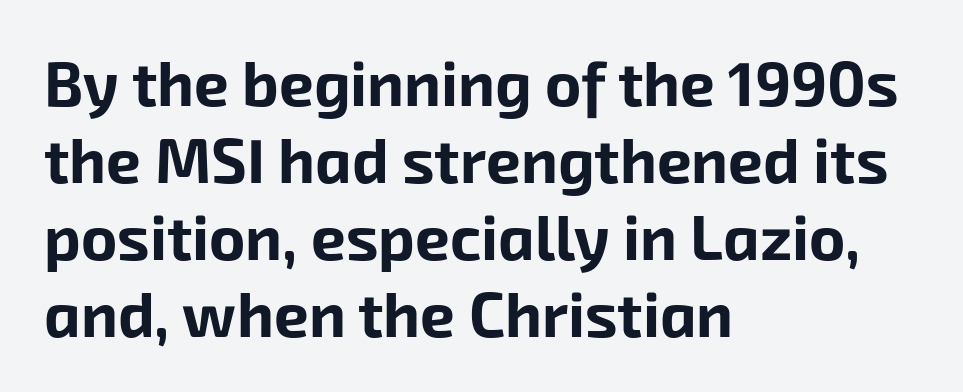
Proportional: the letters do not fall into vertical columns. Between one letter and the next there's only the usual sliver of space. A dark, heavy texture on the line: the type is bold. A classic flush-left, rag-right setting is used for this passage. A typesetter would label this face a sans. Underline: absent.
